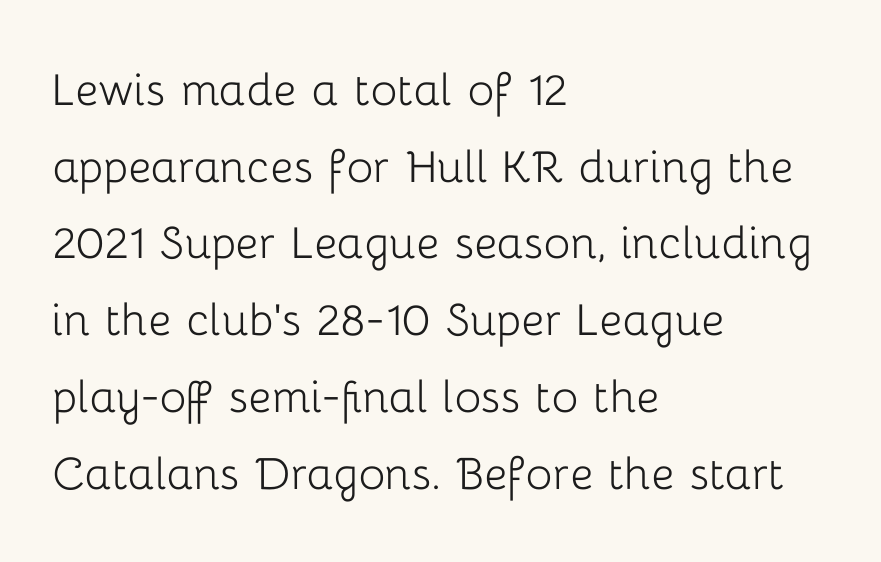
A quiet, ordinary-to-light weight characterises the typeface. Is the letter spacing exaggerated? No — it looks like the ordinary default. The rendering shows plain stroke endings on the letterforms — a sans-serif design. Posture: straight, roman, zero tilt.
